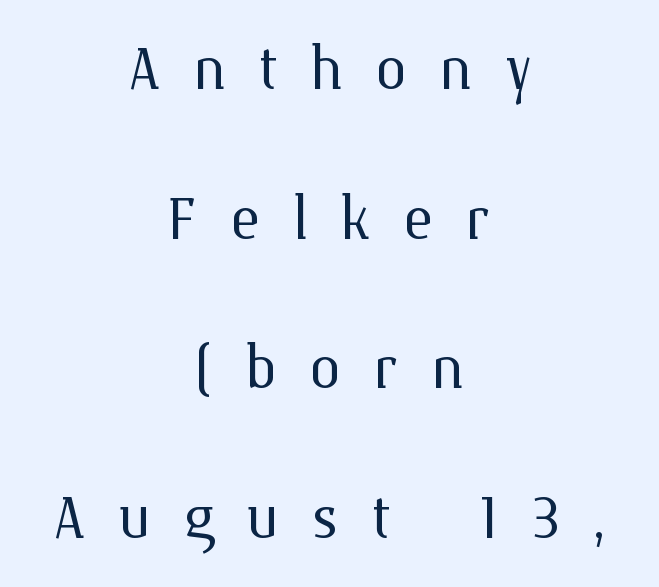
{"italic": "no", "bold": "no", "weight": "light", "width": "normal", "stroke_contrast": "medium", "x_height": "medium", "monospaced": "no", "underline": "no", "align": "center", "line_spacing_ratio": 1.87, "letter_spacing": "wide", "letter_spacing_em": 0.4, "glyph_px": 80}
